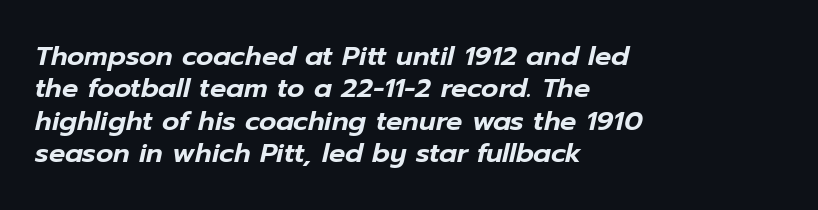
{"italic": "yes", "lean": "right", "slant_degrees": 12, "underline": "no", "align": "left", "line_spacing_ratio": 1.2, "letter_spacing": "normal", "letter_spacing_em": 0.0, "glyph_px": 27}
